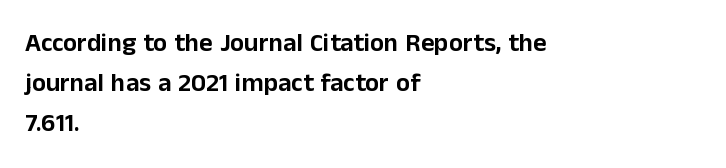
Q: Is the text italic (slanted)? A: No, it is upright.
Q: Is the text underlined? A: No.
Q: How is the paragraph aligned? A: Left-aligned.
Q: Is the spacing between letters normal or unusually wide? A: Normal.
Q: Is the spacing between lines tight, normal or loose? A: Normal.
